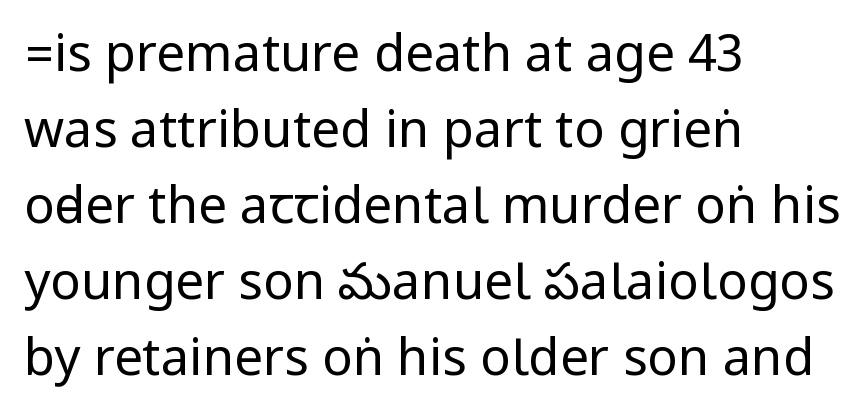
The lines in this sample share a left origin and differ only in where they stop. The letters stand straight up with perfectly vertical stems. Heaviness? Minimal to ordinary, like unemphasized prose. The rows are spaced the way most documents space them. Nothing sits at the stroke ends, so this counts as sans-serif. This rendering leaves character spacing at its baseline value.
